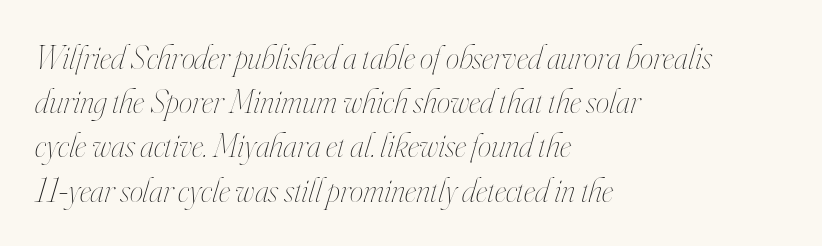
Q: Is the text bold? A: No.
Q: Is the text italic (slanted)? A: Yes, it leans right by about 16 degrees.
Q: Is the text underlined? A: No.
Q: How is the paragraph aligned? A: Left-aligned.
Q: Is the spacing between letters normal or unusually wide? A: Normal.
Q: Is the spacing between lines tight, normal or loose? A: Normal.
Q: Width (condensed, normal, or wide)? A: Condensed.
Q: Stroke contrast? A: High.
Q: x-height? A: Small.
Q: Monospaced? A: No.
